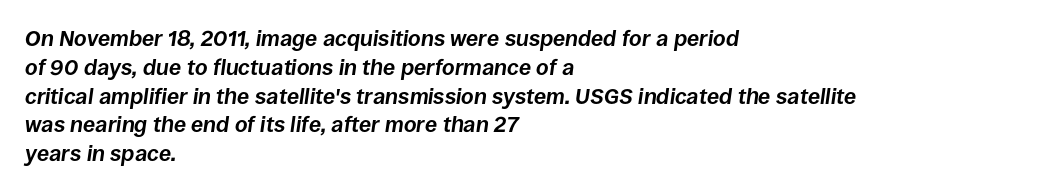
The image shows 22 px bold type, italic (leaning right); set left-aligned, normal line spacing (1.31x), normal letter spacing, not underlined.
